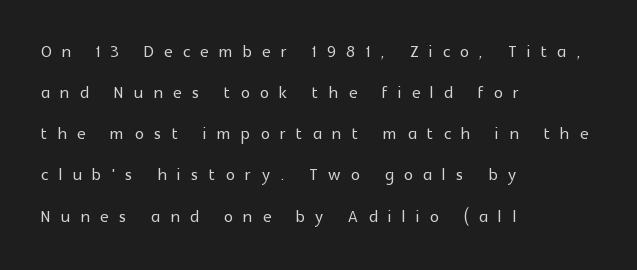
{"italic": "no", "underline": "no", "align": "left", "line_spacing_ratio": 1.87, "letter_spacing": "wide", "letter_spacing_em": 0.48, "glyph_px": 22}
